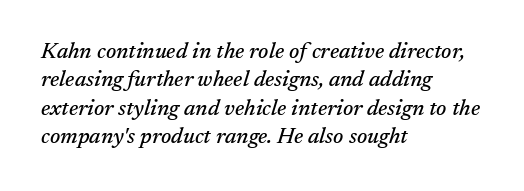
Q: Is the text italic (slanted)? A: Yes, it leans right by about 17 degrees.
Q: Is the text underlined? A: No.
Q: How is the paragraph aligned? A: Left-aligned.
Q: Is the spacing between letters normal or unusually wide? A: Normal.
Q: Is the spacing between lines tight, normal or loose? A: Normal.
